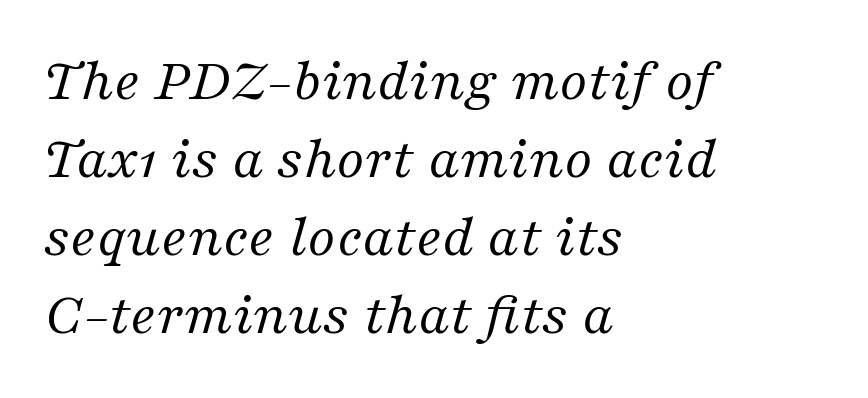
The image shows 61 px regular-weight serif type, italic (leaning right); set left-aligned, normal line spacing (1.28x), normal letter spacing, not underlined; medium stroke contrast and a medium x-height.
